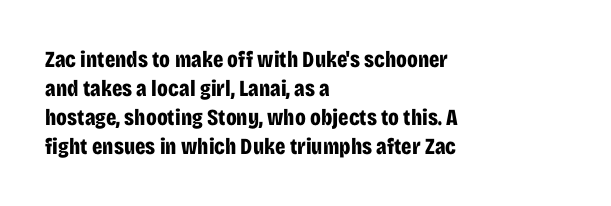
The typography opts for an upright posture over an oblique one. What weight is shown? A full bold with thick strokes. How would I describe the line gaps? Plain and ordinary. Each line starts at the same left margin while the right side varies.
